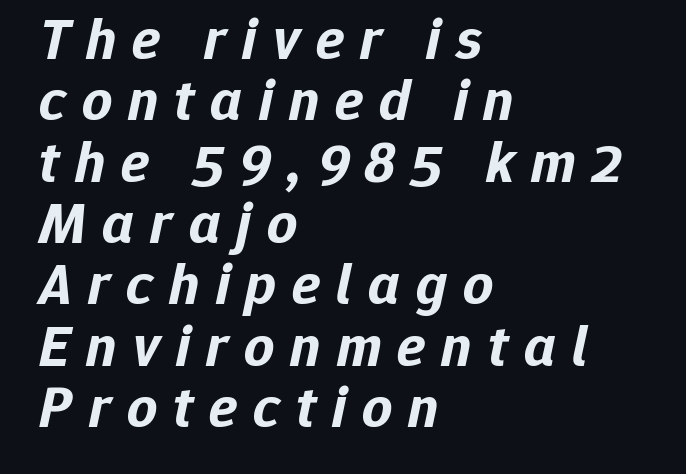
Q: Is the text bold? A: Yes.
Q: Is the text italic (slanted)? A: Yes, it leans right by about 12 degrees.
Q: Is the text underlined? A: No.
Q: How is the paragraph aligned? A: Left-aligned.
Q: Is the spacing between letters normal or unusually wide? A: Unusually wide.
Q: Is the spacing between lines tight, normal or loose? A: Tight.
Q: Width (condensed, normal, or wide)? A: Normal.
Q: Stroke contrast? A: Low.
Q: x-height? A: Medium.
Q: Monospaced? A: No.
